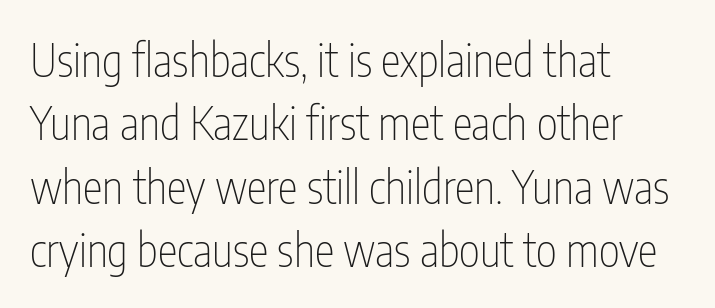
{"serif": "no", "italic": "no", "bold": "no", "weight": "thin", "width": "condensed", "stroke_contrast": "low", "x_height": "medium", "monospaced": "no", "underline": "no", "align": "left", "line_spacing": "normal", "line_spacing_ratio": 1.41, "letter_spacing": "normal", "letter_spacing_em": 0.0, "glyph_px": 45}
